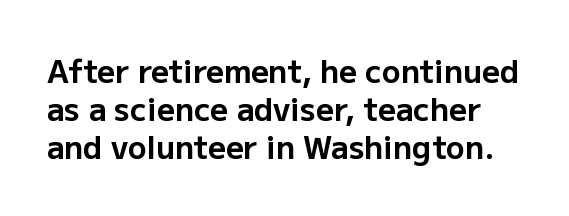
Q: Is the text bold? A: Yes.
Q: Is the text italic (slanted)? A: No, it is upright.
Q: Is the typeface a serif or a sans-serif typeface? A: Sans-serif.
Q: Is the text underlined? A: No.
Q: Is the spacing between letters normal or unusually wide? A: Normal.
Q: Width (condensed, normal, or wide)? A: Normal.
Q: Stroke contrast? A: Low.
Q: x-height? A: Medium.
Q: Monospaced? A: No.
